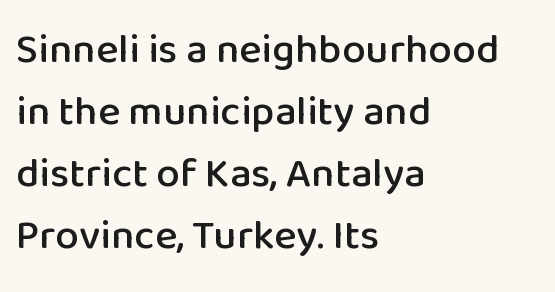
The image shows 42 px sans-serif type, upright; set left-aligned, normal line spacing (1.48x), normal letter spacing, not underlined; low stroke contrast and a medium x-height.
